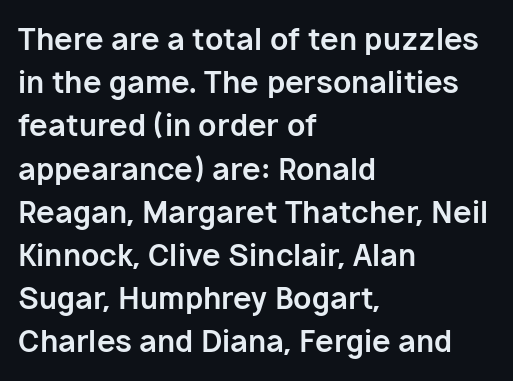
This sample uses an upright cut, with every glyph sitting square on the baseline. The horizontal fit of the characters is conventional and even. The baseline area is clear. The typeface chosen for these lines omits serifs. A classic flush-left, rag-right setting is used for this passage.
